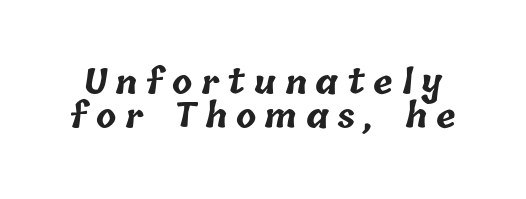
Q: Is the text bold? A: Yes.
Q: Is the text underlined? A: No.
Q: Is the spacing between letters normal or unusually wide? A: Unusually wide.
Q: Is the spacing between lines tight, normal or loose? A: Tight.
Q: Width (condensed, normal, or wide)? A: Normal.
Q: Stroke contrast? A: Low.
Q: x-height? A: Medium.
Q: Monospaced? A: No.
